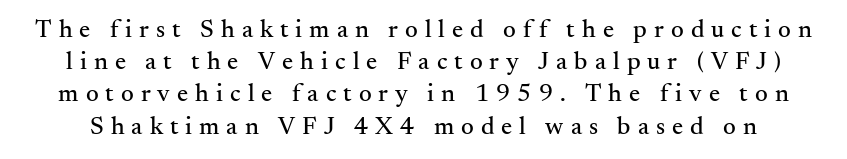
The passage shown has open, widely tracked lettering throughout. Horizontal bands of white between lines are of average thickness. Rule under the text: the space is simply empty. You can tell it's not italic because the verticals are truly vertical.
